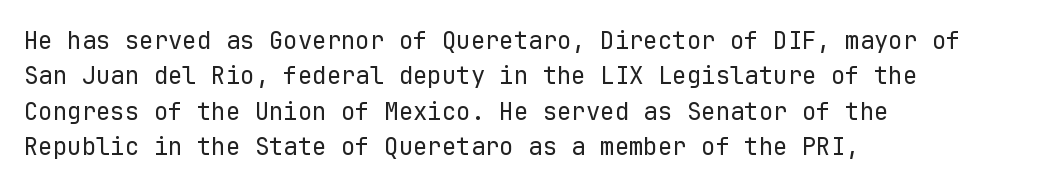
Tracking value appears to be zero — textbook default spacing. Posture: straight, roman, zero tilt. Leftover space on each line is placed entirely after the last word. This is not heavy type; no bold has been used.
